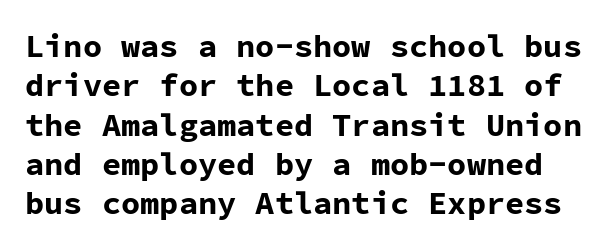
Thick stems and heavy bowls — unmistakably bold. Nothing unusual about the tracking: characters are spaced as the font intends. In terms of letterform style, serifs are entirely absent. When letters stand straight like this, we call the style roman or upright.
